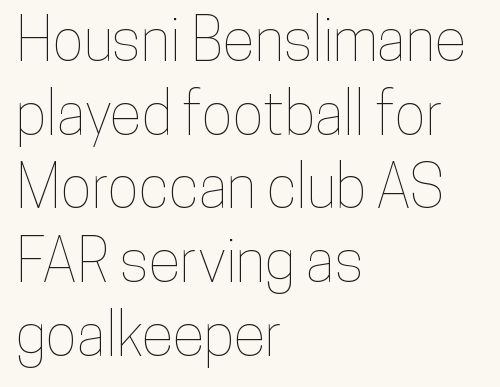
{"italic": "no", "width": "condensed", "stroke_contrast": "low", "x_height": "medium", "monospaced": "no", "underline": "no", "align": "left", "line_spacing": "normal", "line_spacing_ratio": 1.25, "letter_spacing": "normal", "letter_spacing_em": 0.0, "glyph_px": 59}
